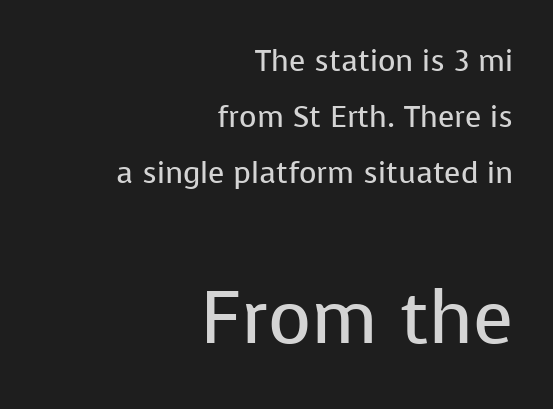
Typesetter's note — lower block bumped up in size, upper block left smaller. No heavy texture on the line: the type isn't bold. The type is set solid horizontally, with unmodified tracking. Do the characters align in a grid? No, the font is proportional. The space beneath each line is pristine and unruled. In terms of letterform style, serifs are entirely absent.
